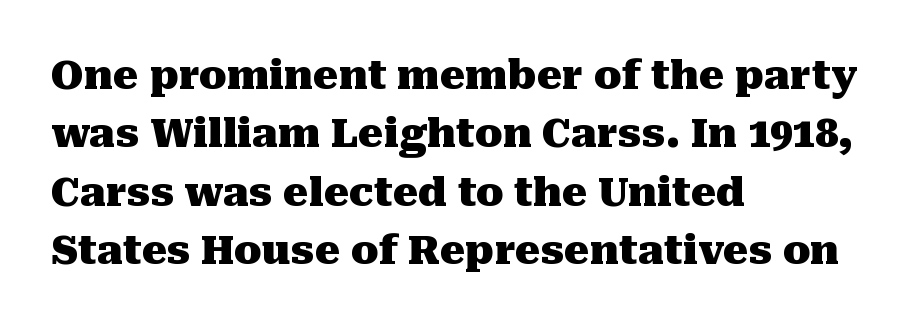
{"serif": "yes", "italic": "no", "bold": "yes", "weight": "heavy", "width": "normal", "stroke_contrast": "medium", "x_height": "medium", "monospaced": "no", "underline": "no", "align": "left", "line_spacing": "normal", "line_spacing_ratio": 1.46, "letter_spacing": "normal", "letter_spacing_em": 0.0, "glyph_px": 40}
